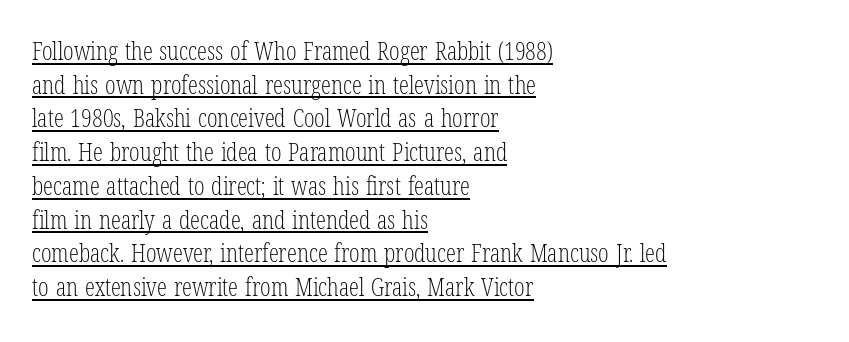
The image shows 25 px text type, upright; set left-aligned, normal line spacing (1.35x), normal letter spacing, underlined.
